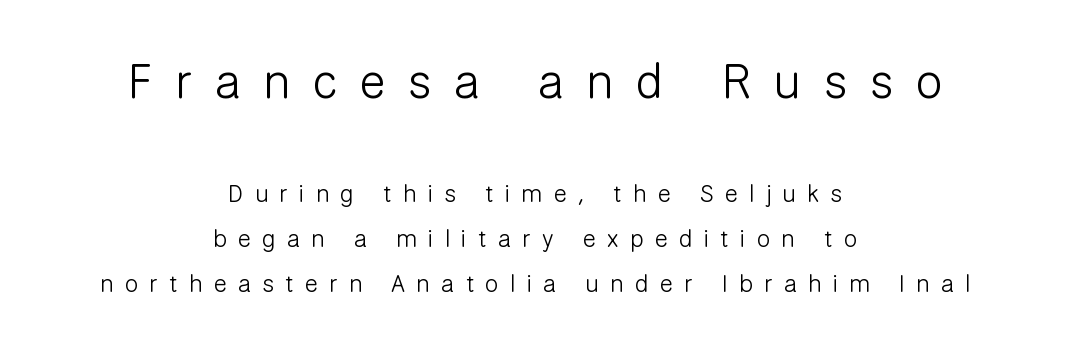
The image shows 48 px light sans-serif type, upright; set centered, line spacing 1.88x, unusually wide letter spacing (+0.48 em), not underlined; the first (top) block is 2.0x larger; low stroke contrast and a medium x-height.
